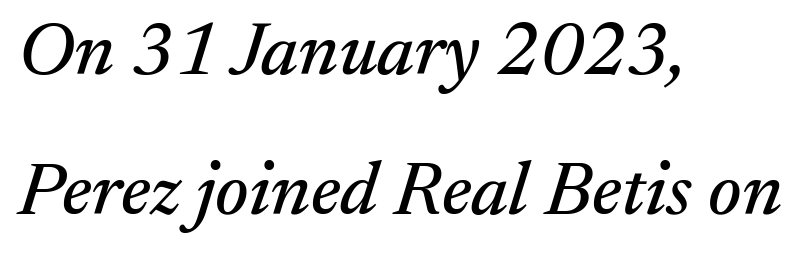
One-word summary of the alignment: left. Proportional: the letters do not fall into vertical columns. Emphasis-style slanted type is in use. The gap between lines stays unmarked.
